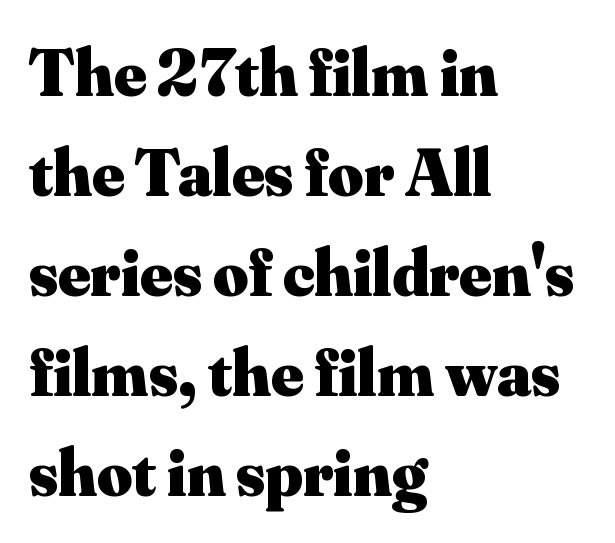
The image shows 68 px heavy serif type, upright; set left-aligned, normal line spacing (1.47x), normal letter spacing, not underlined; medium stroke contrast and a small x-height.
